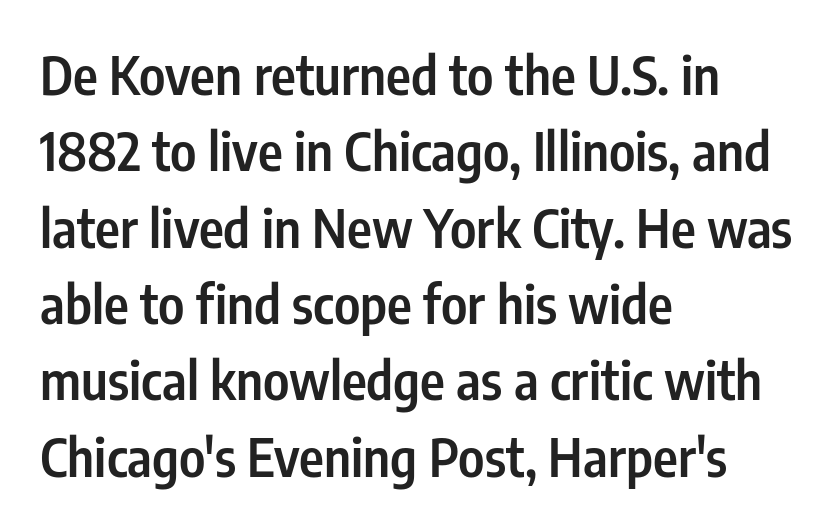
Q: Is the text bold? A: Semi-bold.
Q: Is the text italic (slanted)? A: No, it is upright.
Q: Is the typeface a serif or a sans-serif typeface? A: Sans-serif.
Q: Is the text underlined? A: No.
Q: How is the paragraph aligned? A: Left-aligned.
Q: Is the spacing between letters normal or unusually wide? A: Normal.
Q: Is the spacing between lines tight, normal or loose? A: Normal.
Q: Width (condensed, normal, or wide)? A: Condensed.
Q: Stroke contrast? A: Low.
Q: x-height? A: Medium.
Q: Monospaced? A: No.
